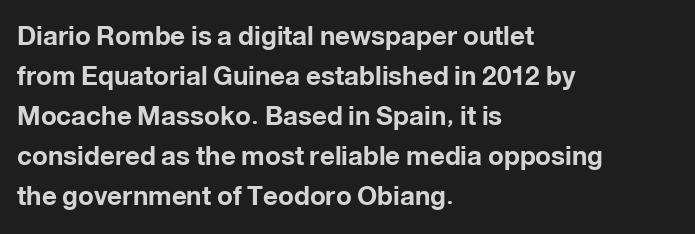
{"italic": "no", "bold": "yes", "underline": "no", "align": "left", "line_spacing": "normal", "line_spacing_ratio": 1.54, "letter_spacing": "normal", "letter_spacing_em": 0.0, "glyph_px": 26}
